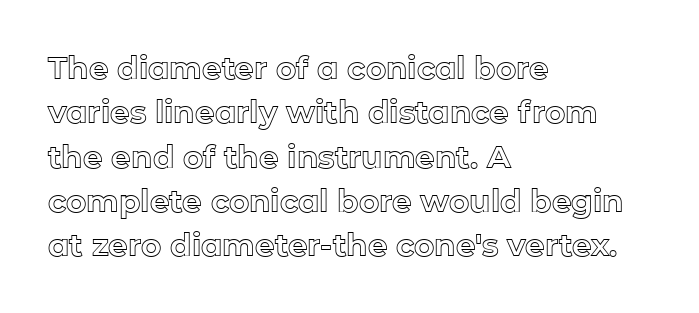
{"italic": "no", "width": "normal", "x_height": "medium", "monospaced": "no", "underline": "no", "align": "left", "line_spacing": "normal", "line_spacing_ratio": 1.43, "letter_spacing": "normal", "letter_spacing_em": 0.0, "glyph_px": 31}
